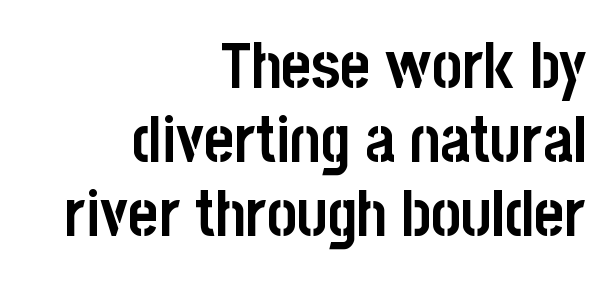
Q: Is the text bold? A: Yes.
Q: Is the text italic (slanted)? A: No, it is upright.
Q: Is the typeface a serif or a sans-serif typeface? A: Sans-serif.
Q: Is the text underlined? A: No.
Q: How is the paragraph aligned? A: Right-aligned.
Q: Is the spacing between letters normal or unusually wide? A: Normal.
Q: Width (condensed, normal, or wide)? A: Condensed.
Q: Stroke contrast? A: Low.
Q: x-height? A: Large.
Q: Monospaced? A: No.
